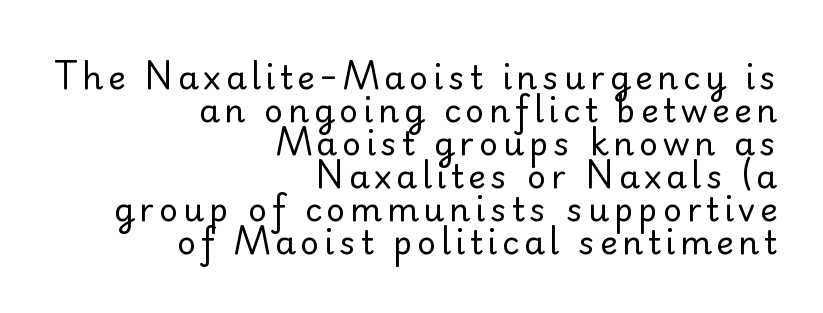
Q: Is the text bold? A: No.
Q: Is the text italic (slanted)? A: No, it is upright.
Q: Is the typeface a serif or a sans-serif typeface? A: Serif.
Q: Is the text underlined? A: No.
Q: How is the paragraph aligned? A: Right-aligned.
Q: Is the spacing between lines tight, normal or loose? A: Tight.
Q: Width (condensed, normal, or wide)? A: Normal.
Q: Stroke contrast? A: Low.
Q: x-height? A: Small.
Q: Monospaced? A: No.
